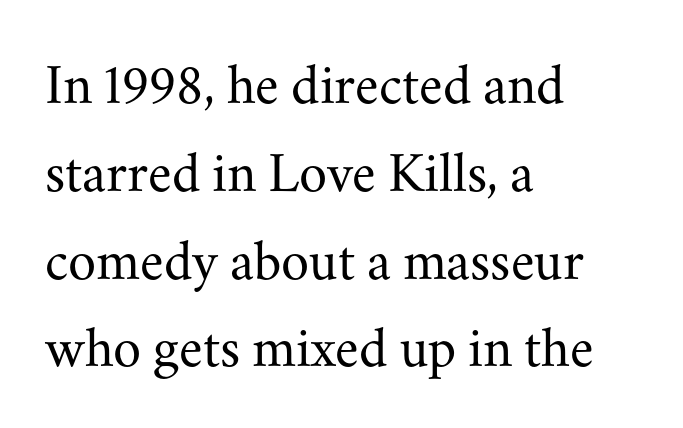
Bold? No — there's no thickening of the strokes. Do the characters align in a grid? No, the font is proportional. The specimen reads as upright at a glance. Serifs: yes, visible at the terminals of the letterforms. Successive baselines arrive at the customary interval.
